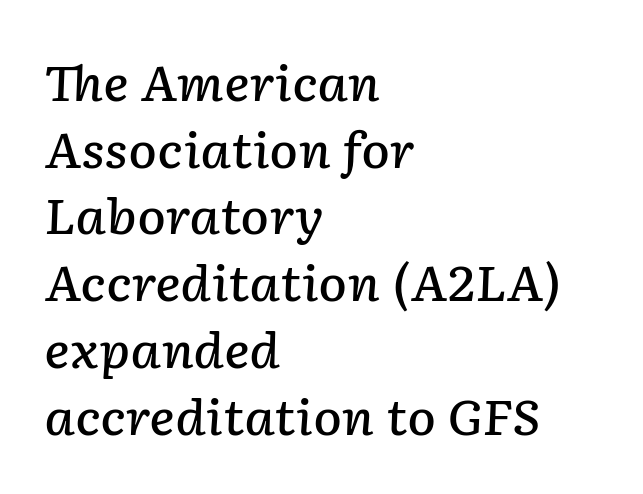
{"italic": "yes", "lean": "right", "slant_degrees": 2, "bold": "semi", "weight": "semibold", "width": "normal", "stroke_contrast": "low", "x_height": "medium", "monospaced": "no", "underline": "no", "align": "left", "line_spacing": "normal", "line_spacing_ratio": 1.39, "letter_spacing": "normal", "letter_spacing_em": 0.0, "glyph_px": 48}
